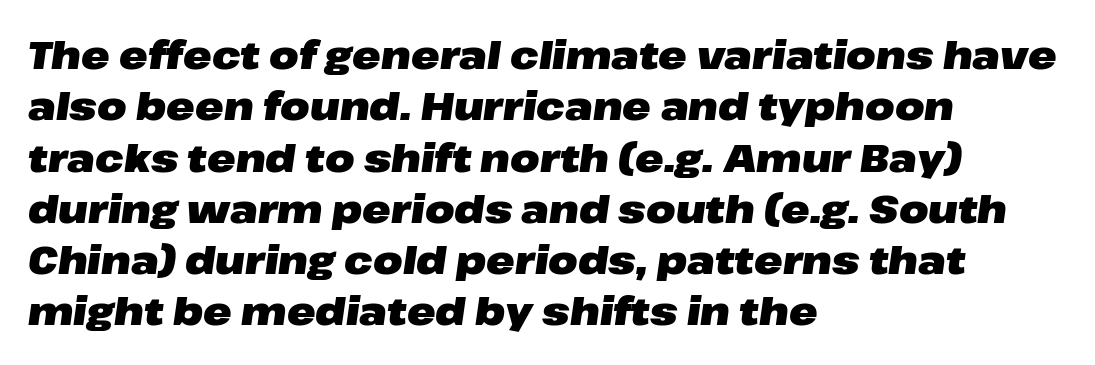
Q: Is the text bold? A: Yes.
Q: Is the text italic (slanted)? A: Yes, it leans right by about 8 degrees.
Q: Is the text underlined? A: No.
Q: How is the paragraph aligned? A: Left-aligned.
Q: Is the spacing between letters normal or unusually wide? A: Normal.
Q: Is the spacing between lines tight, normal or loose? A: Normal.
Q: Width (condensed, normal, or wide)? A: Wide.
Q: Stroke contrast? A: Low.
Q: x-height? A: Medium.
Q: Monospaced? A: No.
